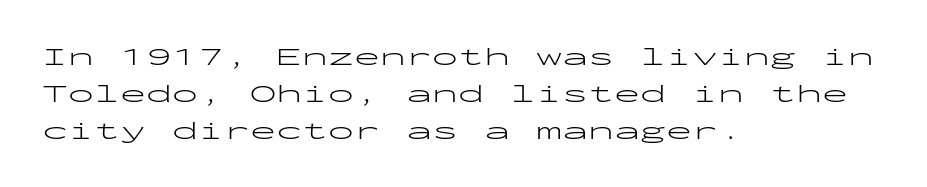
The rendering anchors every line to the left-hand side. A clean baseline with only descenders dipping below it. No chunkiness to these letters — they're not bold. Leading matches the norm, producing a regular column. Ascenders rise straight up at ninety degrees. Nobody touched the tracking dial on this one.
